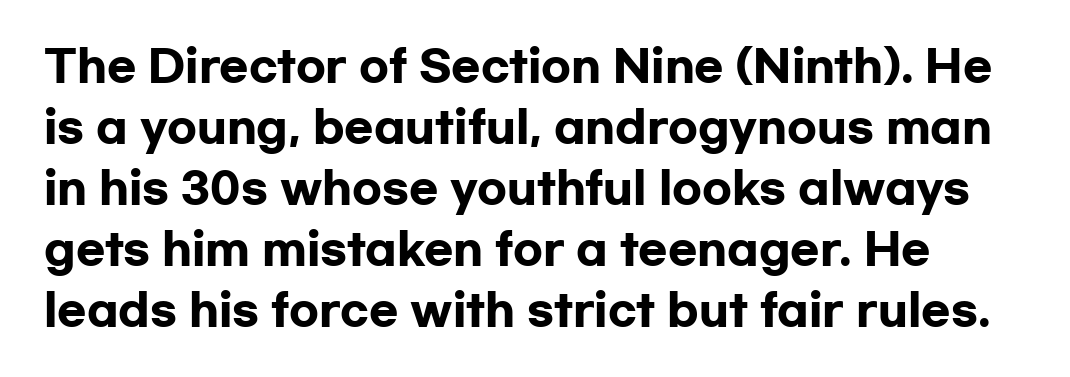
The image shows 43 px heavy, wide sans-serif type, upright; set normal line spacing (1.42x), normal letter spacing, not underlined; low stroke contrast and a medium x-height.
